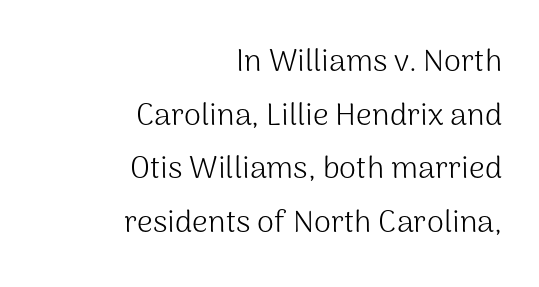
Q: Is the text bold? A: No.
Q: Is the text italic (slanted)? A: No, it is upright.
Q: Is the typeface a serif or a sans-serif typeface? A: Sans-serif.
Q: Is the text underlined? A: No.
Q: How is the paragraph aligned? A: Right-aligned.
Q: Is the spacing between letters normal or unusually wide? A: Normal.
Q: Width (condensed, normal, or wide)? A: Normal.
Q: Stroke contrast? A: Medium.
Q: x-height? A: Medium.
Q: Monospaced? A: No.
